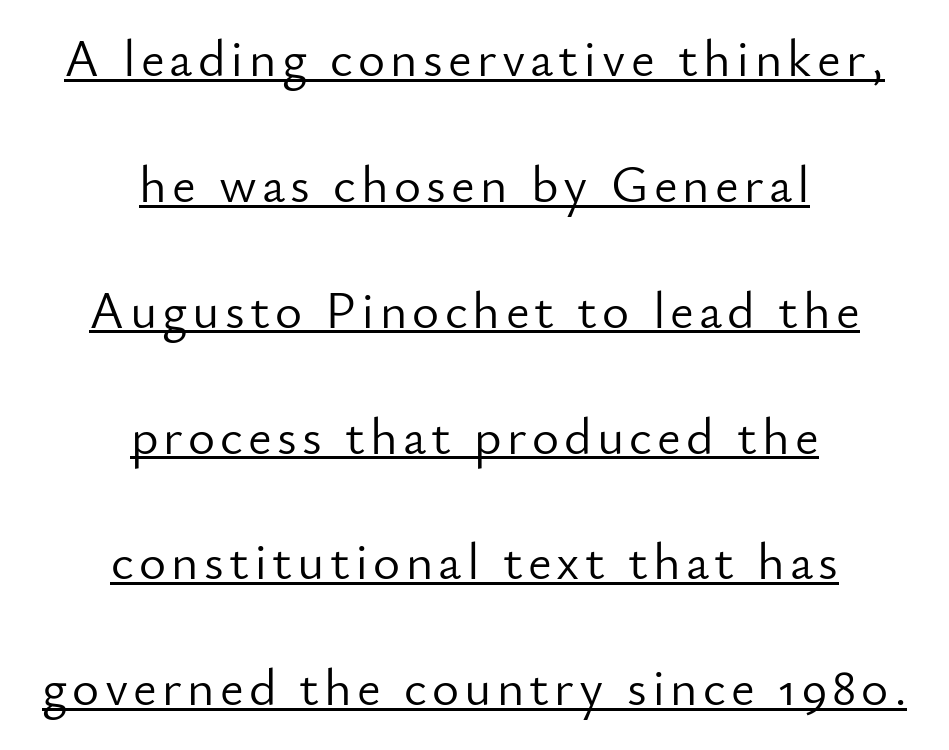
Q: Is the text bold? A: No.
Q: Is the text italic (slanted)? A: No, it is upright.
Q: Is the typeface a serif or a sans-serif typeface? A: Sans-serif.
Q: Is the text underlined? A: Yes.
Q: How is the paragraph aligned? A: Centered.
Q: Is the spacing between lines tight, normal or loose? A: Loose.
Q: Width (condensed, normal, or wide)? A: Normal.
Q: Stroke contrast? A: Low.
Q: x-height? A: Small.
Q: Monospaced? A: No.
